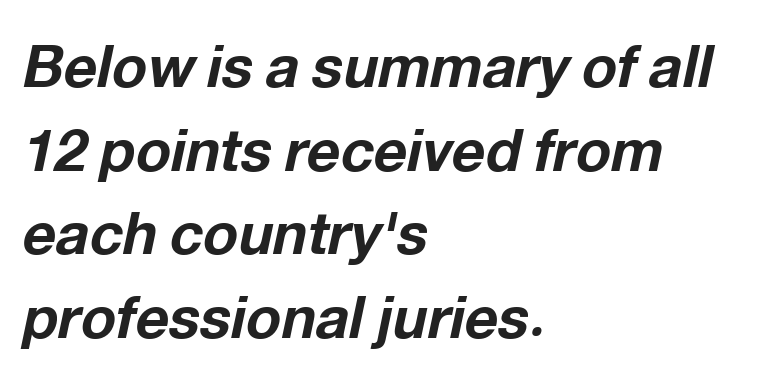
Q: Is the text bold? A: Yes.
Q: Is the text italic (slanted)? A: Yes, it leans right by about 12 degrees.
Q: Is the text underlined? A: No.
Q: How is the paragraph aligned? A: Left-aligned.
Q: Is the spacing between letters normal or unusually wide? A: Normal.
Q: Is the spacing between lines tight, normal or loose? A: Normal.
Q: Width (condensed, normal, or wide)? A: Normal.
Q: Stroke contrast? A: Low.
Q: x-height? A: Medium.
Q: Monospaced? A: No.
